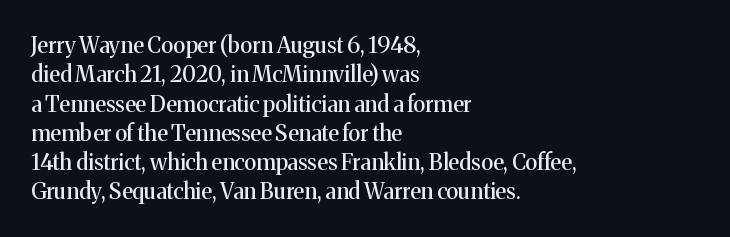
Q: Is the text italic (slanted)? A: No, it is upright.
Q: Is the text underlined? A: No.
Q: How is the paragraph aligned? A: Left-aligned.
Q: Is the spacing between letters normal or unusually wide? A: Normal.
Q: Is the spacing between lines tight, normal or loose? A: Normal.
